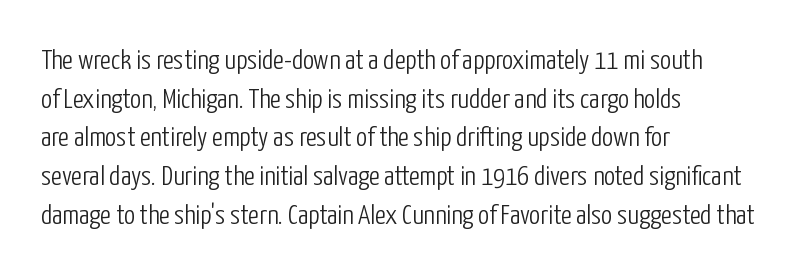
{"serif": "no", "italic": "no", "bold": "no", "weight": "light", "width": "condensed", "stroke_contrast": "low", "x_height": "medium", "monospaced": "no", "underline": "no", "align": "left", "line_spacing": "normal", "line_spacing_ratio": 1.38, "letter_spacing": "normal", "letter_spacing_em": 0.0, "glyph_px": 28}
